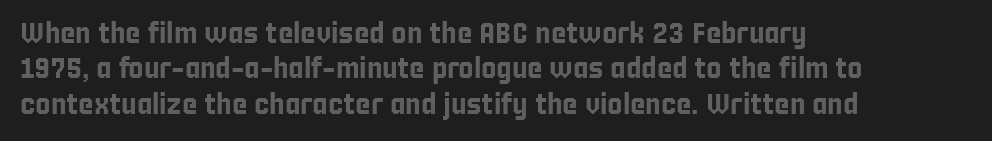
{"italic": "no", "width": "condensed", "x_height": "large", "monospaced": "no", "underline": "no", "align": "left", "line_spacing_ratio": 1.22, "letter_spacing": "normal", "letter_spacing_em": 0.0, "glyph_px": 29}
